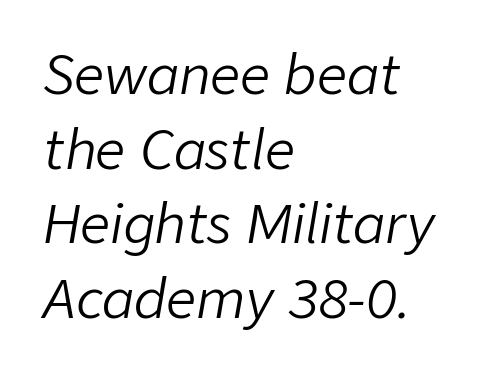
Stroke thickness stays within the range of a standard reading face or lighter. The rag falls on the right side of this text block. Regarding leading, the lines here are spaced in the standard way. Does the lettering tilt? It does — this is italic. Rule under the text: the space is simply empty. Note the varied advance widths — an 'i' is clearly narrower than an 'm'.
